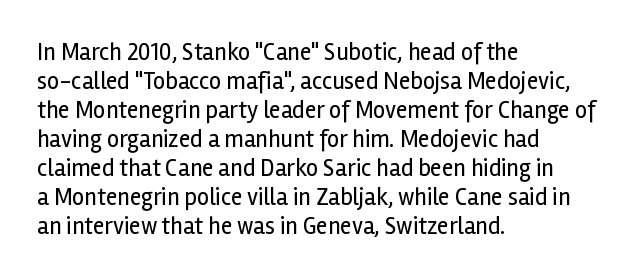
The strokes carry an ordinary text weight at most. Default kerning and tracking; the words read as compact shapes. The gap between lines stays unmarked. Does the lettering tilt? It doesn't — this is upright.
